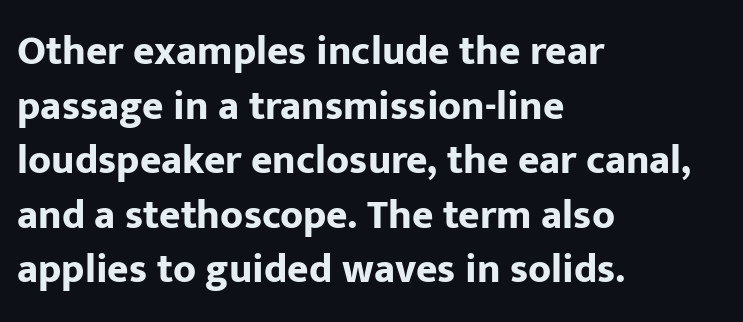
The image shows 41 px bold sans-serif type, upright; set left-aligned, normal line spacing (1.33x), normal letter spacing, not underlined; low stroke contrast and a medium x-height.
